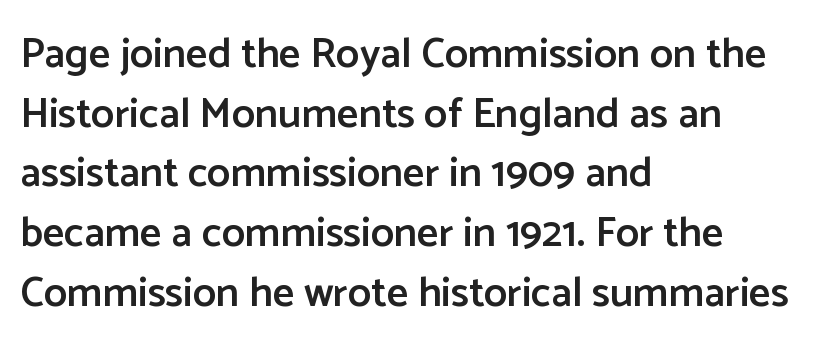
Q: Is the text bold? A: Semi-bold.
Q: Is the text italic (slanted)? A: No, it is upright.
Q: Is the typeface a serif or a sans-serif typeface? A: Sans-serif.
Q: Is the text underlined? A: No.
Q: How is the paragraph aligned? A: Left-aligned.
Q: Is the spacing between letters normal or unusually wide? A: Normal.
Q: Is the spacing between lines tight, normal or loose? A: Normal.
Q: Width (condensed, normal, or wide)? A: Normal.
Q: Stroke contrast? A: Low.
Q: x-height? A: Medium.
Q: Monospaced? A: No.
